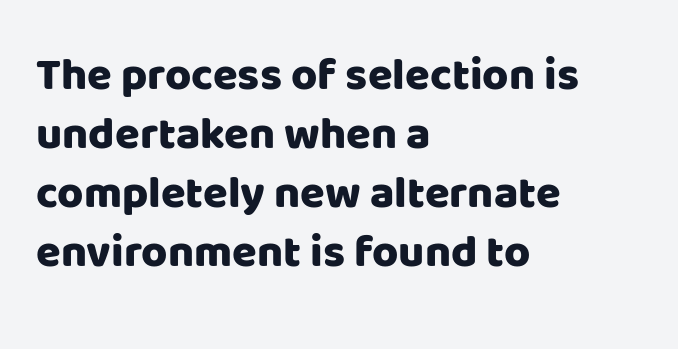
{"serif": "no", "italic": "no", "width": "normal", "stroke_contrast": "low", "x_height": "large", "monospaced": "no", "underline": "no", "align": "left", "line_spacing": "normal", "line_spacing_ratio": 1.31, "letter_spacing": "normal", "letter_spacing_em": 0.0, "glyph_px": 45}
